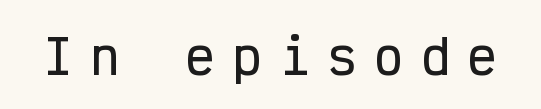
To sum up the face: it is a sans, with no serifs. The zone under the glyphs is completely vacant. Characters follow at a spacing far wider than the type designer built in. Every character sits straight up, as roman type does. The passage shown is typed in a monospace face where columns stay perfectly aligned.
